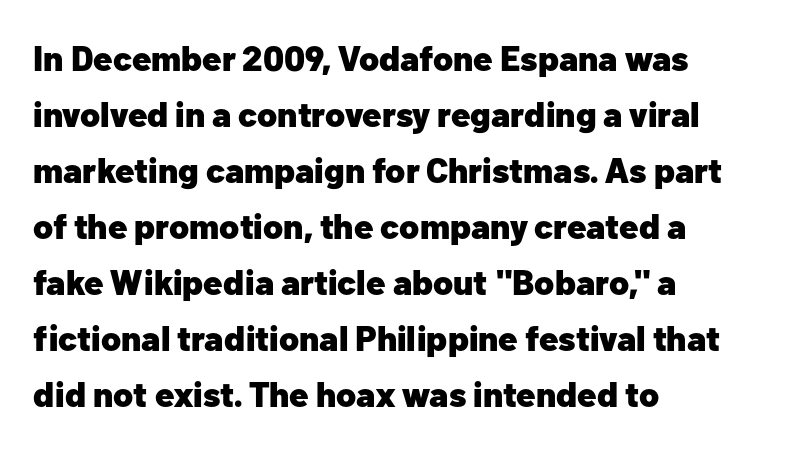
{"serif": "no", "italic": "no", "bold": "yes", "weight": "heavy", "width": "normal", "stroke_contrast": "low", "x_height": "medium", "monospaced": "no", "underline": "no", "align": "left", "line_spacing": "normal", "line_spacing_ratio": 1.6, "letter_spacing": "normal", "letter_spacing_em": 0.0, "glyph_px": 35}
